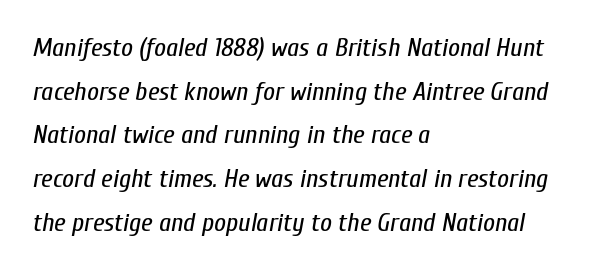
Q: Is the text bold? A: No.
Q: Is the text italic (slanted)? A: Yes, it leans right by about 10 degrees.
Q: Is the text underlined? A: No.
Q: How is the paragraph aligned? A: Left-aligned.
Q: Is the spacing between letters normal or unusually wide? A: Normal.
Q: Is the spacing between lines tight, normal or loose? A: Normal.
